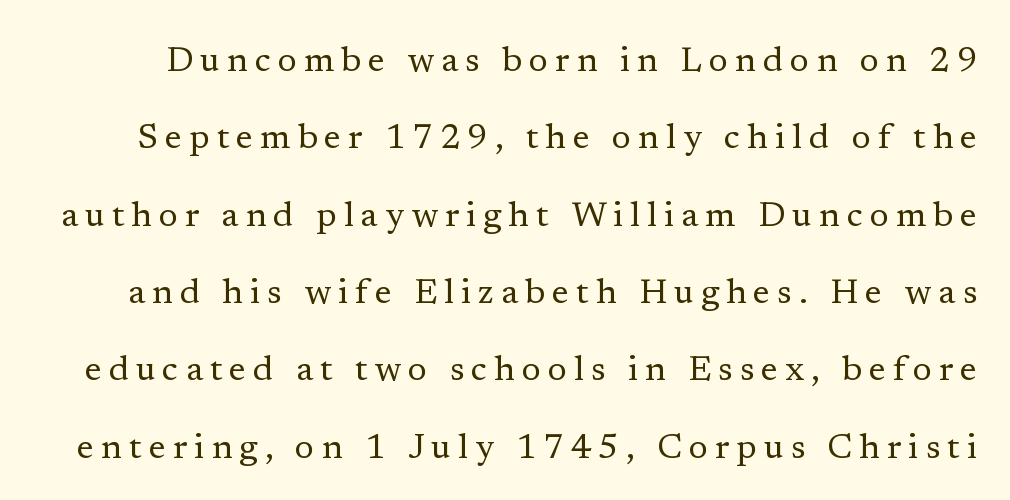
Q: Is the text bold? A: No.
Q: Is the text italic (slanted)? A: No, it is upright.
Q: Is the typeface a serif or a sans-serif typeface? A: Serif.
Q: Is the text underlined? A: No.
Q: Is the spacing between letters normal or unusually wide? A: Unusually wide.
Q: Is the spacing between lines tight, normal or loose? A: Loose.
Q: Width (condensed, normal, or wide)? A: Normal.
Q: Stroke contrast? A: Low.
Q: x-height? A: Medium.
Q: Monospaced? A: No.
